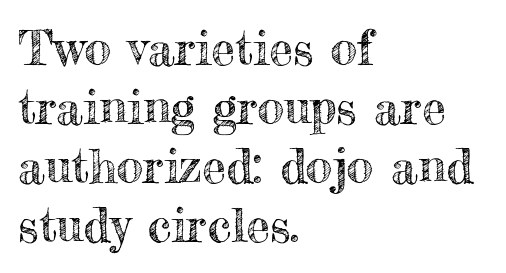
The rag falls on the right side of this text block. Letter spacing: default. A typesetter would mark this as roman, not italic. The glyphs are unaccompanied by any horizontal stroke below them.
